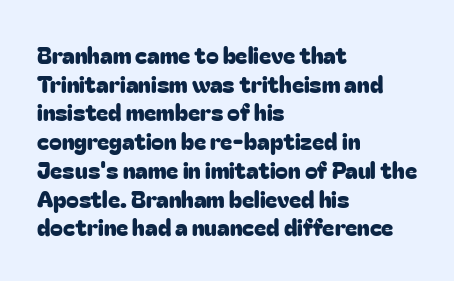
Q: Is the text italic (slanted)? A: No, it is upright.
Q: Is the text underlined? A: No.
Q: How is the paragraph aligned? A: Left-aligned.
Q: Is the spacing between letters normal or unusually wide? A: Normal.
Q: Is the spacing between lines tight, normal or loose? A: Normal.
